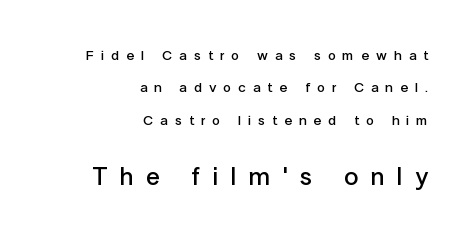
The image shows 25 px text type, upright; set right-aligned, loose line spacing (2.31x), unusually wide letter spacing (+0.5 em), not underlined; the second (bottom) block is 1.79x larger.
